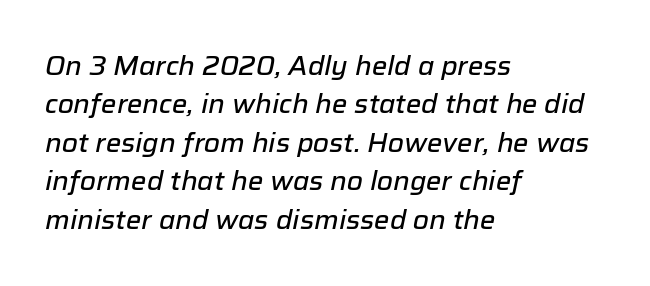
Q: Is the text italic (slanted)? A: Yes, it leans right by about 12 degrees.
Q: Is the text underlined? A: No.
Q: How is the paragraph aligned? A: Left-aligned.
Q: Is the spacing between letters normal or unusually wide? A: Normal.
Q: Is the spacing between lines tight, normal or loose? A: Normal.
